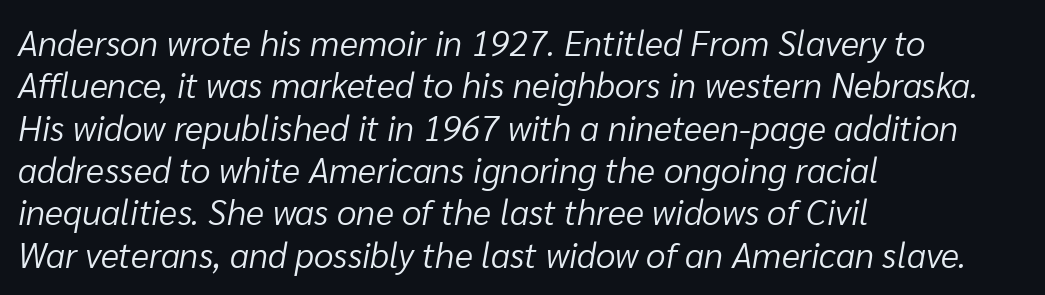
Q: Is the text bold? A: No.
Q: Is the text italic (slanted)? A: Yes, it leans right by about 10 degrees.
Q: Is the text underlined? A: No.
Q: How is the paragraph aligned? A: Left-aligned.
Q: Is the spacing between letters normal or unusually wide? A: Normal.
Q: Width (condensed, normal, or wide)? A: Normal.
Q: Stroke contrast? A: Low.
Q: x-height? A: Medium.
Q: Monospaced? A: No.
